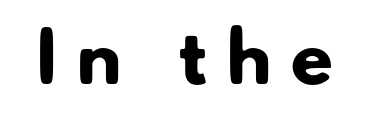
Q: Is the text bold? A: Yes.
Q: Is the typeface a serif or a sans-serif typeface? A: Sans-serif.
Q: Is the text underlined? A: No.
Q: Is the spacing between letters normal or unusually wide? A: Unusually wide.
Q: Width (condensed, normal, or wide)? A: Normal.
Q: Stroke contrast? A: Low.
Q: x-height? A: Small.
Q: Monospaced? A: No.
